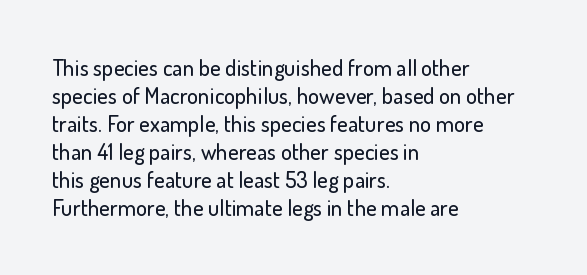
{"italic": "no", "underline": "no", "align": "left", "line_spacing_ratio": 1.22, "letter_spacing": "normal", "letter_spacing_em": 0.0, "glyph_px": 23}
